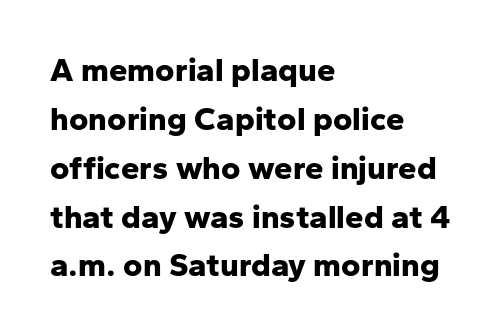
The image shows 33 px bold sans-serif type, upright; set left-aligned, normal line spacing (1.48x), normal letter spacing, not underlined; low stroke contrast and a medium x-height.
